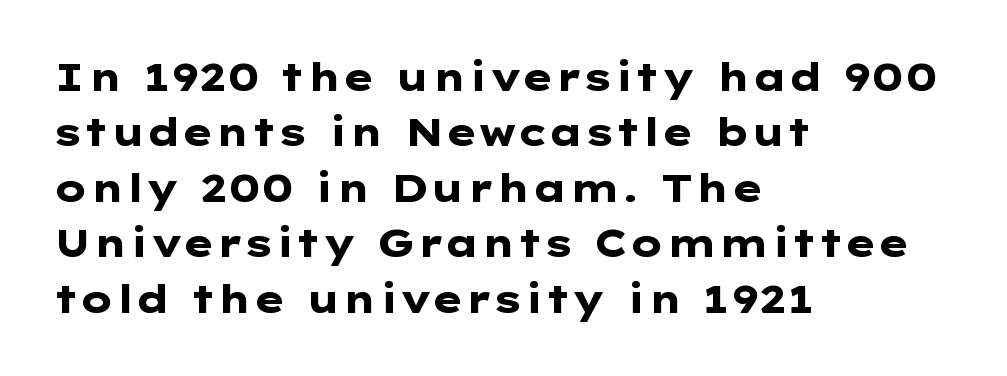
{"serif": "no", "italic": "no", "bold": "yes", "weight": "heavy", "width": "wide", "stroke_contrast": "low", "x_height": "medium", "underline": "no", "align": "left", "line_spacing": "normal", "line_spacing_ratio": 1.46, "letter_spacing": "normal", "letter_spacing_em": 0.0, "glyph_px": 38}
